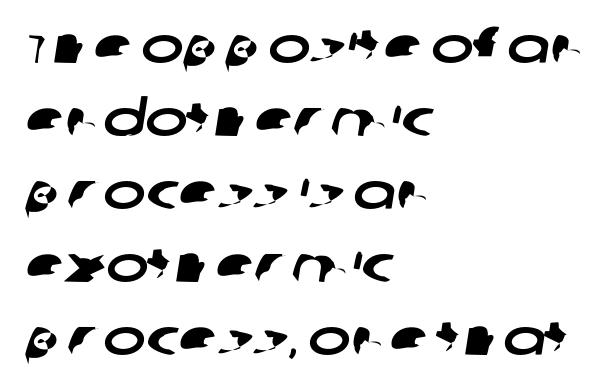
Type without underlining. One glance says typical: line gaps are just what's usual. These lines are set flush left with a ragged right edge. Spacing verdict: proportional, widths tailored to each character. Letterform terminals end flat and unadorned throughout the passage. Inter-character spacing is left at the font's built-in metrics.
